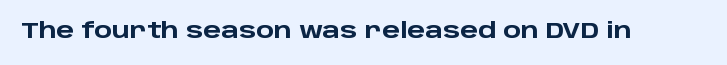
The letterforms sit shoulder to shoulder at normal distance. These lines were composed using upright roman letters. Check the space under the baseline: it is left empty. The sample has been set heavy, in full bold.
